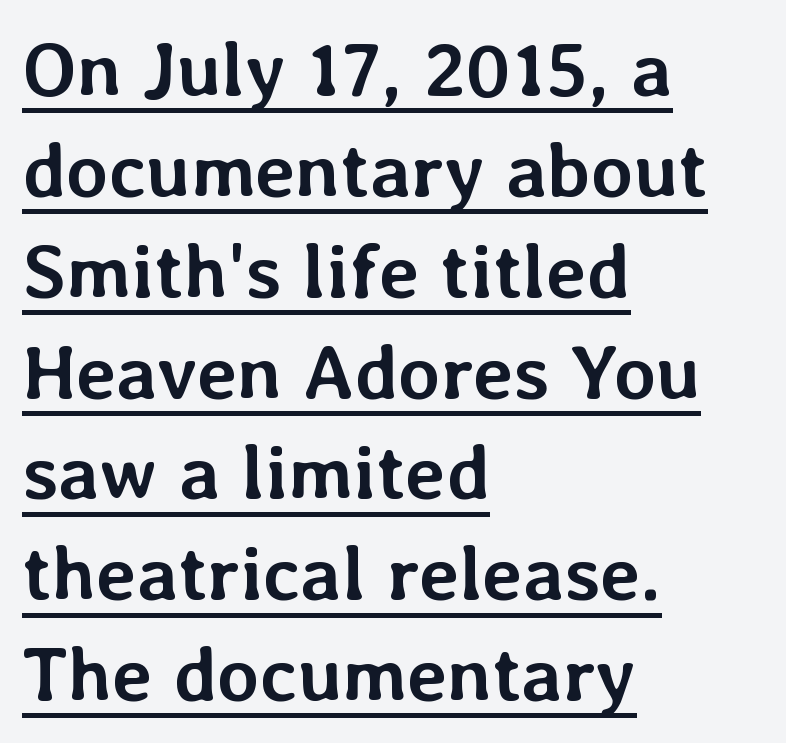
Q: Is the text bold? A: Yes.
Q: Is the text italic (slanted)? A: No, it is upright.
Q: Is the text underlined? A: Yes.
Q: How is the paragraph aligned? A: Left-aligned.
Q: Is the spacing between letters normal or unusually wide? A: Normal.
Q: Is the spacing between lines tight, normal or loose? A: Normal.
Q: Width (condensed, normal, or wide)? A: Normal.
Q: Stroke contrast? A: Low.
Q: x-height? A: Medium.
Q: Monospaced? A: No.
